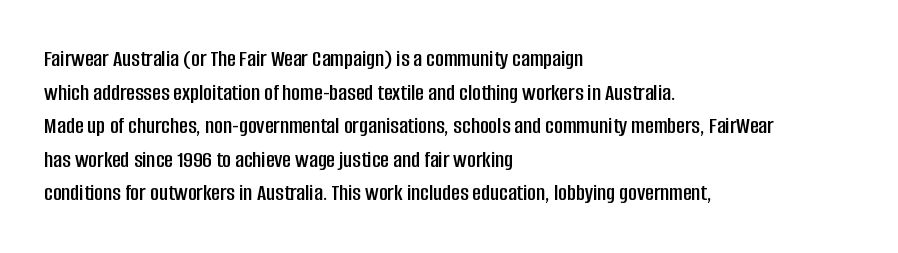
Leading matches the norm, producing a regular column. Every stem runs plumb, perpendicular to the baseline. Underline: absent. In CSS terms this would be text-align: left. Here the glyphs are tracked normally, forming tight word shapes.
